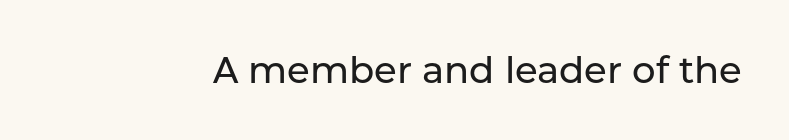
Spacing between characters is what you'd get straight out of the box. Just letters on the line, the space beneath them empty. This rendering employs a face without finishing strokes, i.e., a sans-serif. Each letter keeps its own natural width here, so spacing adapts to shape. Quick note: not italic, upright.
